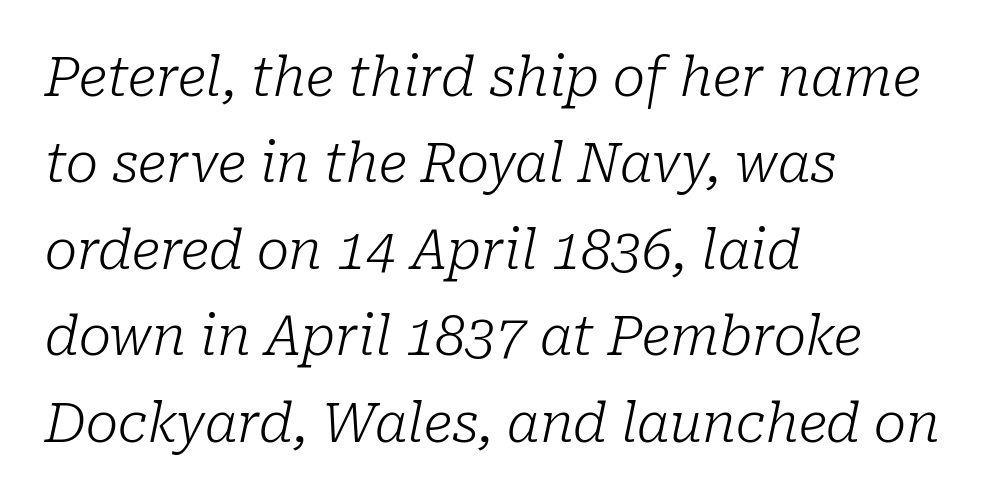
The font family rendered here belongs to the serif group. Beneath every word, the page is bare. The face looks like a standard text weight, possibly lighter. These lines are rendered in a variable-pitch font.
